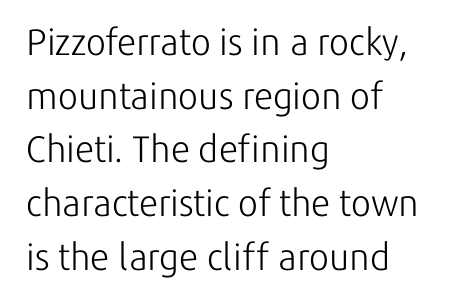
{"serif": "no", "italic": "no", "bold": "no", "weight": "light", "width": "normal", "stroke_contrast": "low", "x_height": "medium", "monospaced": "no", "underline": "no", "align": "left", "line_spacing": "normal", "line_spacing_ratio": 1.45, "letter_spacing": "normal", "letter_spacing_em": 0.0, "glyph_px": 37}
